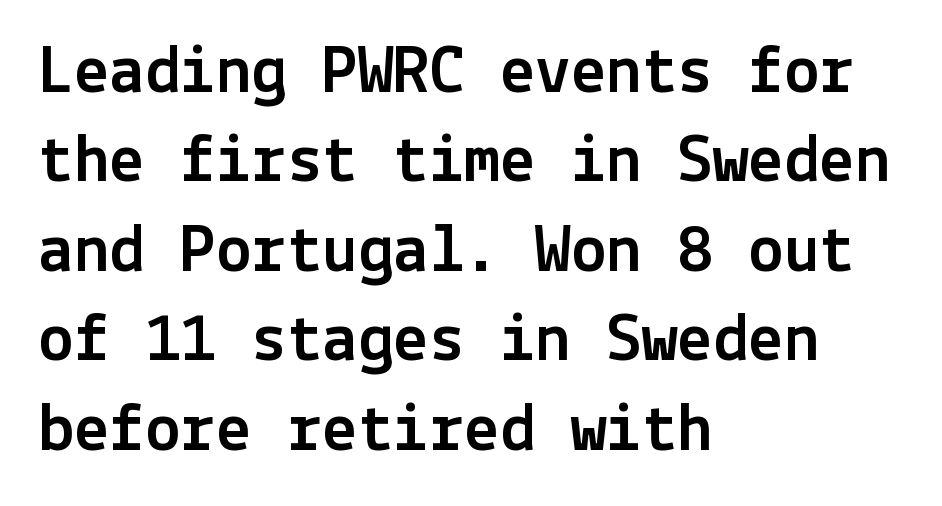
{"serif": "no", "italic": "no", "width": "normal", "x_height": "medium", "underline": "no", "align": "left", "line_spacing": "normal", "line_spacing_ratio": 1.26, "letter_spacing": "normal", "letter_spacing_em": 0.0, "glyph_px": 71}
